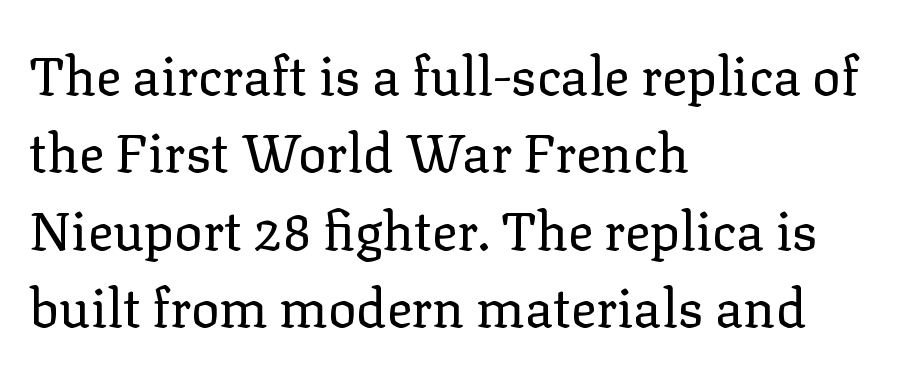
{"serif": "yes", "italic": "no", "bold": "no", "weight": "regular", "width": "normal", "stroke_contrast": "low", "x_height": "medium", "monospaced": "no", "underline": "no", "align": "left", "line_spacing": "normal", "line_spacing_ratio": 1.46, "letter_spacing": "normal", "letter_spacing_em": 0.0, "glyph_px": 53}
